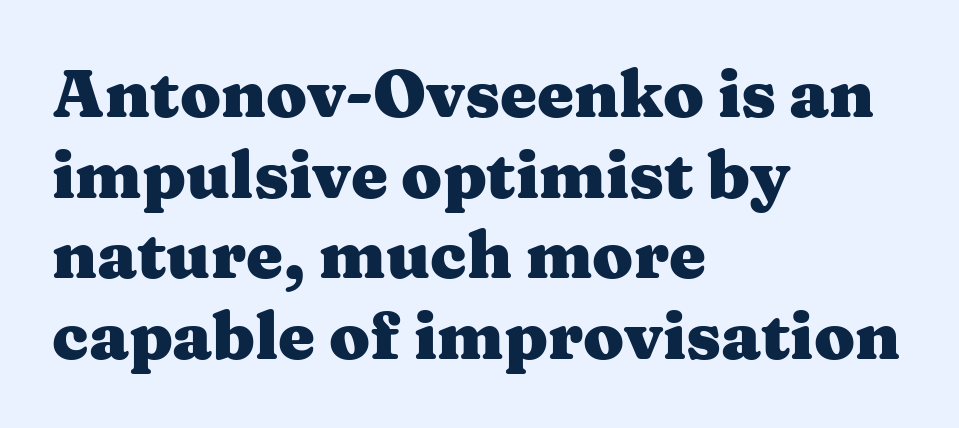
{"serif": "yes", "italic": "no", "bold": "yes", "weight": "heavy", "width": "wide", "stroke_contrast": "medium", "x_height": "medium", "monospaced": "no", "underline": "no", "align": "left", "line_spacing_ratio": 1.22, "letter_spacing": "normal", "letter_spacing_em": 0.0, "glyph_px": 66}
